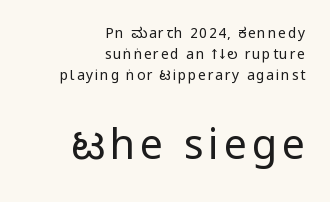
Between these two stacked blocks, the lower one wins on size. Alignment: flush right. Character widths vary here, with narrow letters taking less room than wide ones. Honestly, there is no underline to notice here at all. To sum up the face: it is a sans, with no serifs. Is there much room between lines? A standard amount, neither cramped nor airy.
